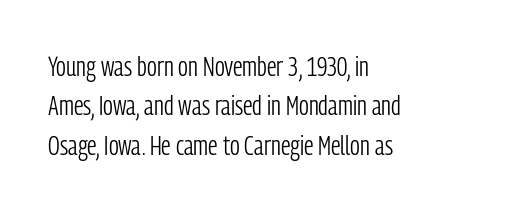
Q: Is the text bold? A: No.
Q: Is the text italic (slanted)? A: No, it is upright.
Q: Is the typeface a serif or a sans-serif typeface? A: Sans-serif.
Q: Is the text underlined? A: No.
Q: How is the paragraph aligned? A: Left-aligned.
Q: Is the spacing between letters normal or unusually wide? A: Normal.
Q: Is the spacing between lines tight, normal or loose? A: Normal.
Q: Width (condensed, normal, or wide)? A: Condensed.
Q: Stroke contrast? A: Low.
Q: x-height? A: Medium.
Q: Monospaced? A: No.
